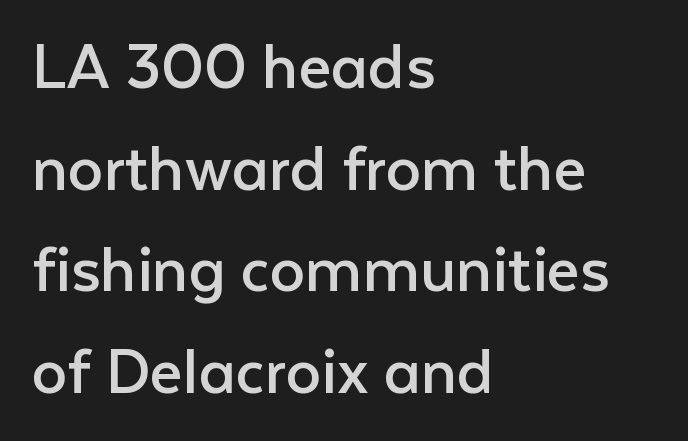
{"serif": "no", "italic": "no", "bold": "no", "weight": "regular", "width": "normal", "stroke_contrast": "low", "x_height": "medium", "monospaced": "no", "underline": "no", "align": "left", "line_spacing": "normal", "line_spacing_ratio": 1.43, "letter_spacing": "normal", "letter_spacing_em": 0.0, "glyph_px": 71}
